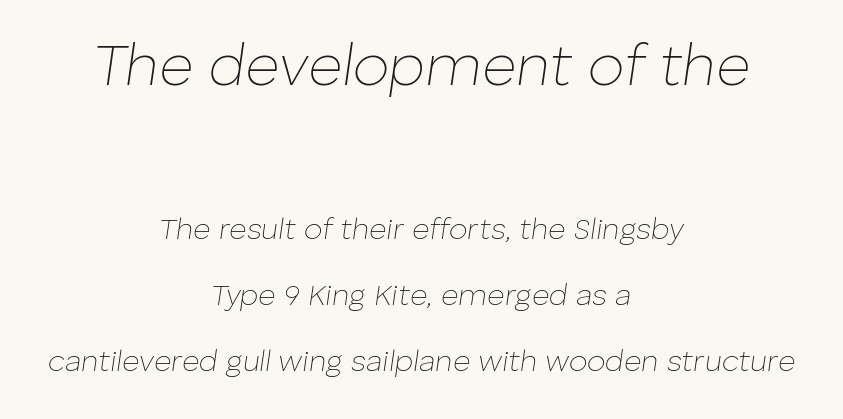
{"italic": "yes", "lean": "right", "slant_degrees": 8, "bold": "no", "weight": "thin", "width": "normal", "stroke_contrast": "low", "x_height": "medium", "monospaced": "no", "underline": "no", "align": "center", "line_spacing": "loose", "line_spacing_ratio": 2.19, "letter_spacing": "normal", "letter_spacing_em": 0.0, "larger_block": "first", "size_ratio": 1.97, "glyph_px": 59}
